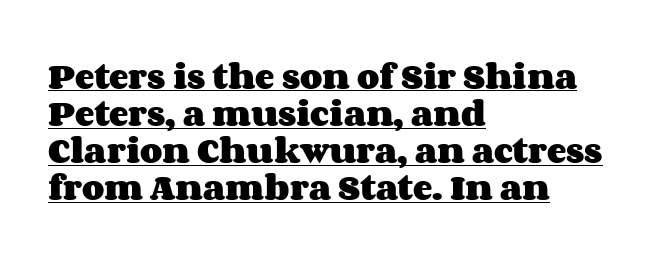
Q: Is the text bold? A: Yes.
Q: Is the text italic (slanted)? A: No, it is upright.
Q: Is the text underlined? A: Yes.
Q: How is the paragraph aligned? A: Left-aligned.
Q: Is the spacing between letters normal or unusually wide? A: Normal.
Q: Is the spacing between lines tight, normal or loose? A: Normal.
Q: Width (condensed, normal, or wide)? A: Wide.
Q: Stroke contrast? A: Medium.
Q: x-height? A: Large.
Q: Monospaced? A: No.
